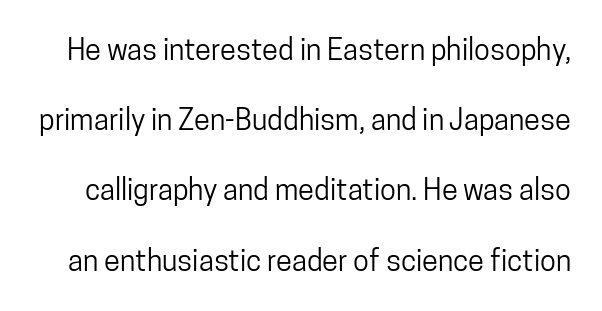
A great deal of white space separates one row of letters from the next. The letterforms sit shoulder to shoulder at normal distance. Varying glyph widths throughout — classic text-font behaviour. The space directly below the letters is spotless.
